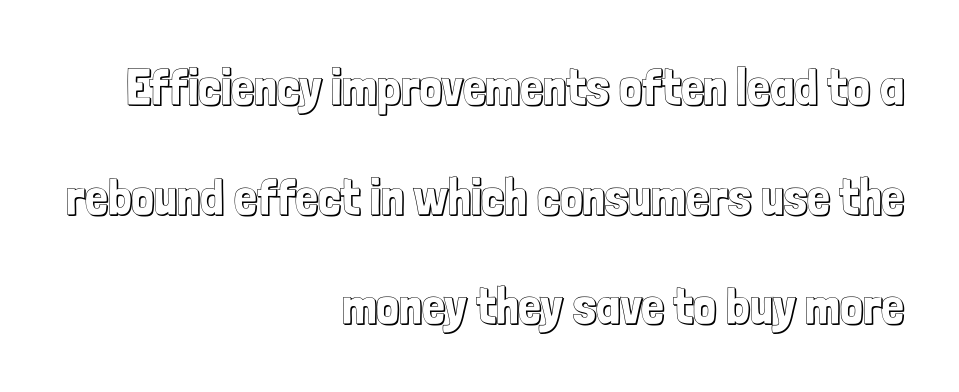
Q: Is the text italic (slanted)? A: No, it is upright.
Q: Is the text underlined? A: No.
Q: How is the paragraph aligned? A: Right-aligned.
Q: Is the spacing between letters normal or unusually wide? A: Normal.
Q: Is the spacing between lines tight, normal or loose? A: Loose.
Q: Width (condensed, normal, or wide)? A: Condensed.
Q: x-height? A: Medium.
Q: Monospaced? A: No.
